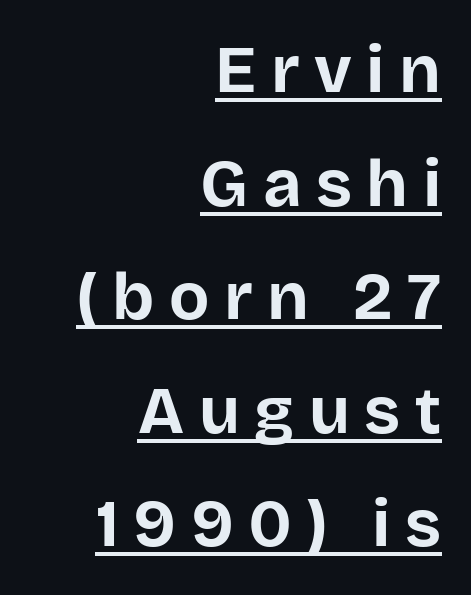
The letters advance in unequal steps, a hallmark of proportional type. Casual observation: everything's shoved over to the right. Type style note: lacks serifs. Thick stems and heavy bowls — unmistakably bold. You can tell it's not italic because the verticals are truly vertical.
